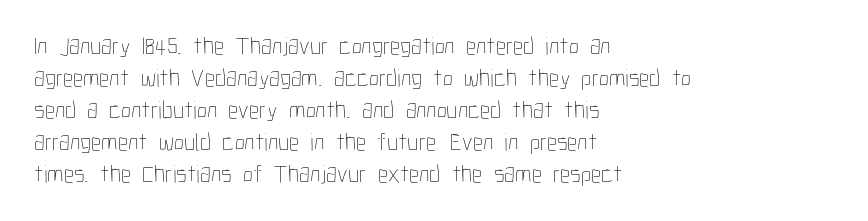
Q: Is the text bold? A: No.
Q: Is the text italic (slanted)? A: No, it is upright.
Q: Is the text underlined? A: No.
Q: How is the paragraph aligned? A: Left-aligned.
Q: Is the spacing between letters normal or unusually wide? A: Normal.
Q: Is the spacing between lines tight, normal or loose? A: Normal.
